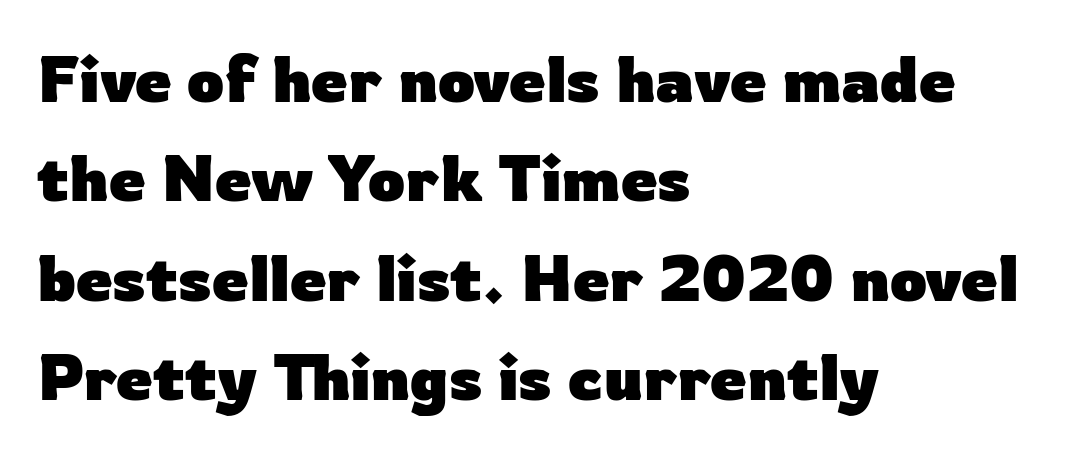
{"serif": "no", "italic": "no", "bold": "yes", "weight": "heavy", "width": "normal", "stroke_contrast": "low", "x_height": "medium", "monospaced": "no", "underline": "no", "align": "left", "line_spacing": "normal", "line_spacing_ratio": 1.53, "letter_spacing": "normal", "letter_spacing_em": 0.0, "glyph_px": 65}
